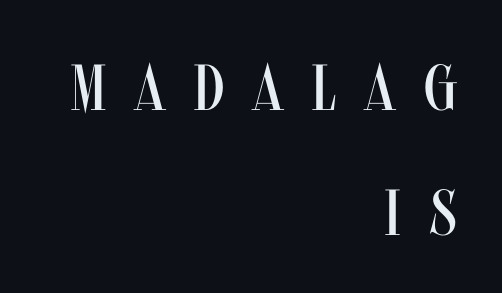
The image shows 65 px regular-weight, condensed sans-serif type, upright; set right-aligned, loose line spacing (1.92x), unusually wide letter spacing (+0.44 em), not underlined; medium stroke contrast and a large x-height.
